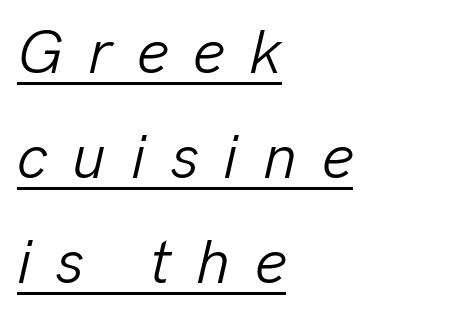
{"italic": "yes", "lean": "right", "slant_degrees": 13, "bold": "no", "weight": "light", "width": "normal", "stroke_contrast": "low", "x_height": "medium", "monospaced": "no", "underline": "yes", "align": "left", "line_spacing": "normal", "line_spacing_ratio": 1.69, "letter_spacing": "wide", "letter_spacing_em": 0.4, "glyph_px": 62}
